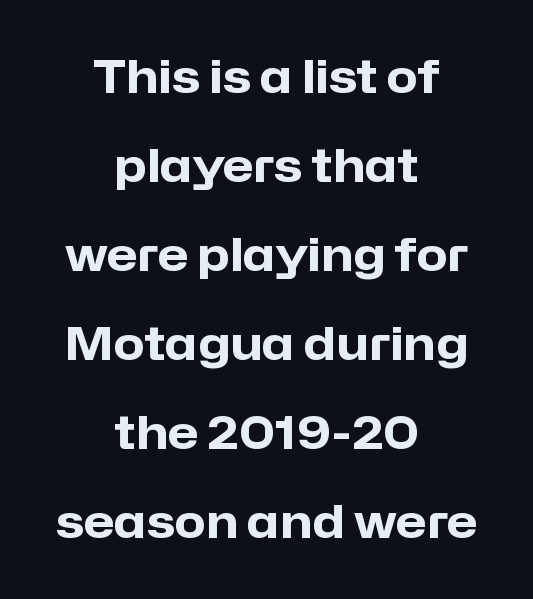
The area under the type is left untouched. The typesetting leans heavy: a genuine bold. A sans-serif font was chosen for this passage. Posture: straight, roman, zero tilt. The line-height multiplier appears high, well above default. You could call the tracking neutral — neither tight nor loose.
